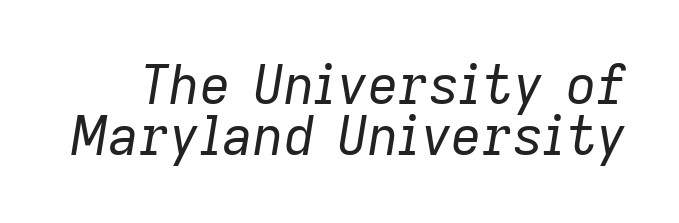
The image shows 53 px regular-weight type, italic (leaning right); set tight line spacing (0.97x), normal letter spacing, not underlined; low stroke contrast and a medium x-height.
